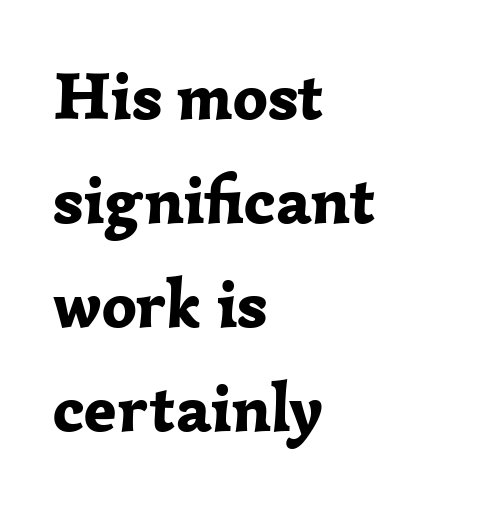
A typesetter would call this proportional, since set widths differ per character. Vertical spacing — default. The line texture is even and compact thanks to regular tracking. Old-style or modern, the face here clearly has serifs. The paragraph has a hard left edge and a soft right edge.
